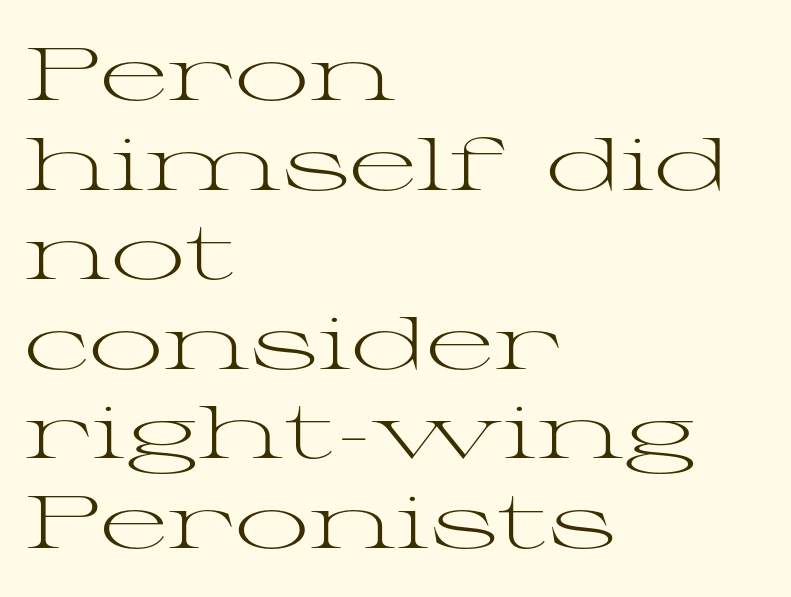
Q: Is the text bold? A: No.
Q: Is the text italic (slanted)? A: No, it is upright.
Q: Is the typeface a serif or a sans-serif typeface? A: Serif.
Q: Is the text underlined? A: No.
Q: How is the paragraph aligned? A: Left-aligned.
Q: Is the spacing between letters normal or unusually wide? A: Normal.
Q: Width (condensed, normal, or wide)? A: Wide.
Q: Stroke contrast? A: Medium.
Q: x-height? A: Medium.
Q: Monospaced? A: No.
